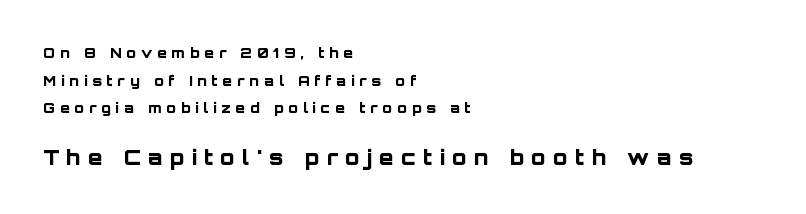
Posture: upright roman. Layout note: lines flush left. Which of the two is more prominent by size? The second, at the bottom. The space beneath each line is pristine and unruled. Horizontal bands of white between lines are thick stripes. What weight is shown? A full bold with thick strokes.
